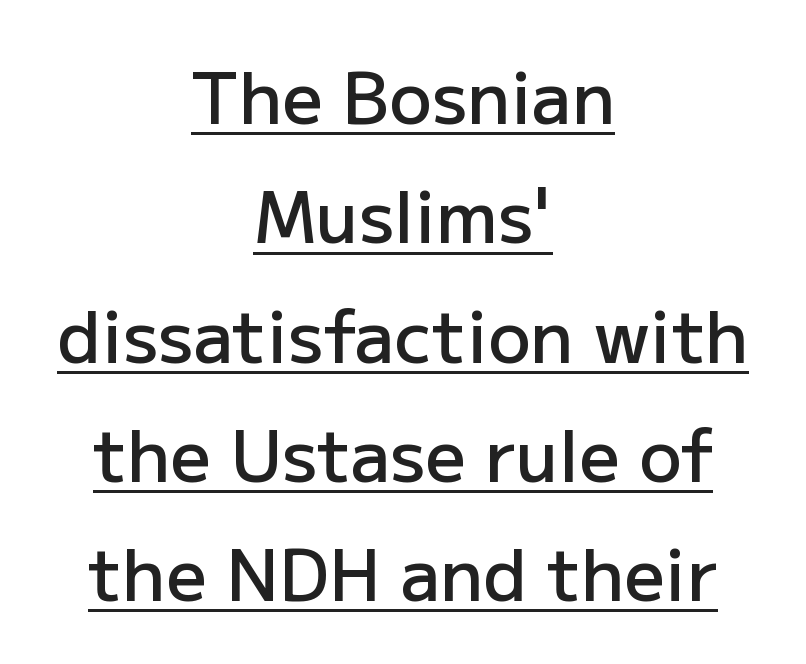
Q: Is the text bold? A: Semi-bold.
Q: Is the text italic (slanted)? A: No, it is upright.
Q: Is the typeface a serif or a sans-serif typeface? A: Sans-serif.
Q: Is the text underlined? A: Yes.
Q: How is the paragraph aligned? A: Centered.
Q: Is the spacing between letters normal or unusually wide? A: Normal.
Q: Is the spacing between lines tight, normal or loose? A: Normal.
Q: Width (condensed, normal, or wide)? A: Normal.
Q: Stroke contrast? A: Low.
Q: x-height? A: Medium.
Q: Monospaced? A: No.
